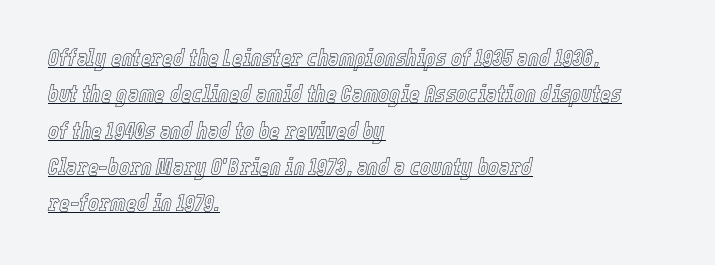
{"italic": "yes", "lean": "right", "slant_degrees": 12, "underline": "yes", "align": "left", "line_spacing": "normal", "line_spacing_ratio": 1.58, "letter_spacing": "normal", "letter_spacing_em": 0.0, "glyph_px": 23}
